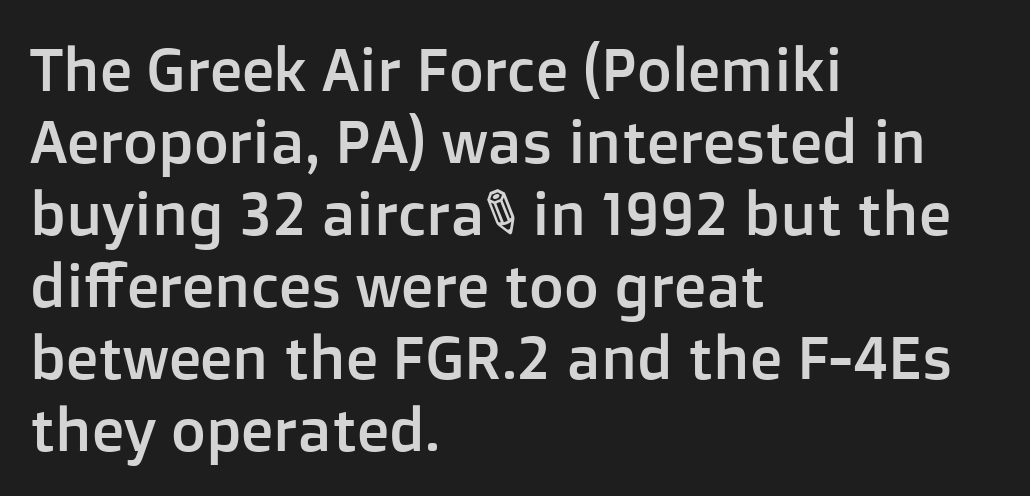
{"serif": "no", "italic": "no", "width": "normal", "stroke_contrast": "low", "x_height": "medium", "monospaced": "no", "underline": "no", "align": "left", "line_spacing_ratio": 1.2, "letter_spacing": "normal", "letter_spacing_em": 0.0, "glyph_px": 60}
